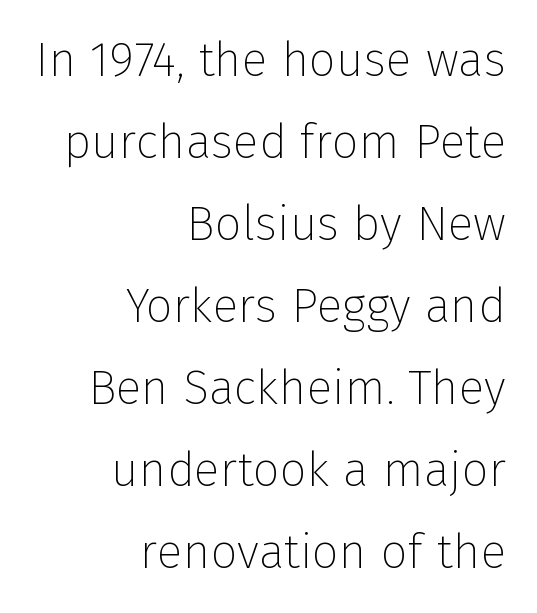
The image shows 48 px thin sans-serif type, upright; set right-aligned, line spacing 1.71x, normal letter spacing, not underlined; low stroke contrast and a medium x-height.
